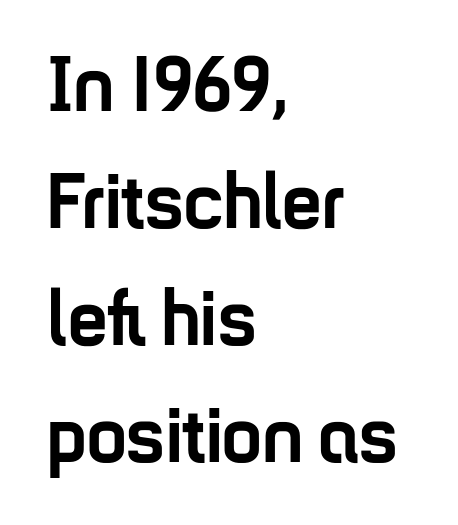
The passage shown stacks its lines at a standard gap. Alignment: flush left. In terms of posture, this sample is upright. The letters sit at their default tracking, neither squeezed nor spread.
